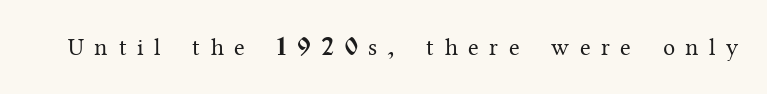
The image shows 24 px text type, upright; set unusually wide letter spacing (+0.44 em), not underlined.
